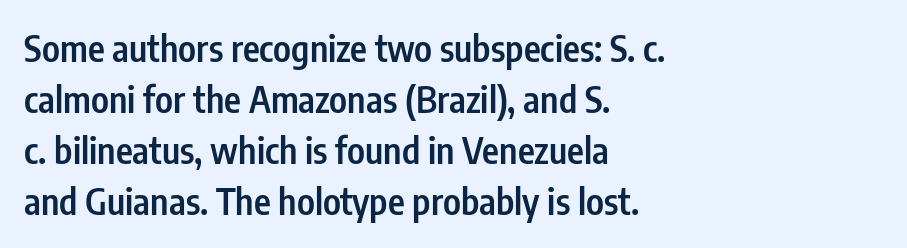
This sample keeps an unexceptional amount of space between lines. Quick note: underline off. Quick note: not italic, upright. Look at the tracking — it's just the regular setting, nothing added. Compared with an ordinary text face, these strokes are moderately heavier — a semibold.
